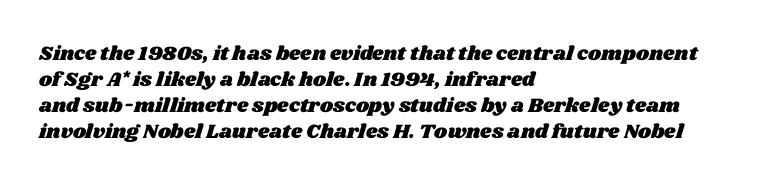
The leading is moderate, giving the passage an even texture. Leftover space on each line is placed entirely after the last word. A clean baseline with only descenders dipping below it. In terms of letterspacing, this is plain default setting.
